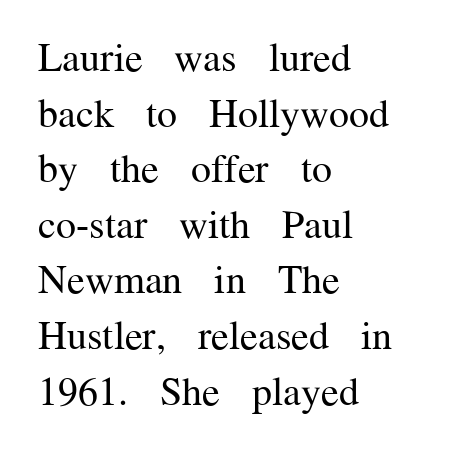
The area under the type is left untouched. Honestly, the row spacing looks completely unremarkable. This is roman type, the default non-slanted kind. The type family on display is of the serif kind. Leftover space on each line is placed entirely after the last word.
